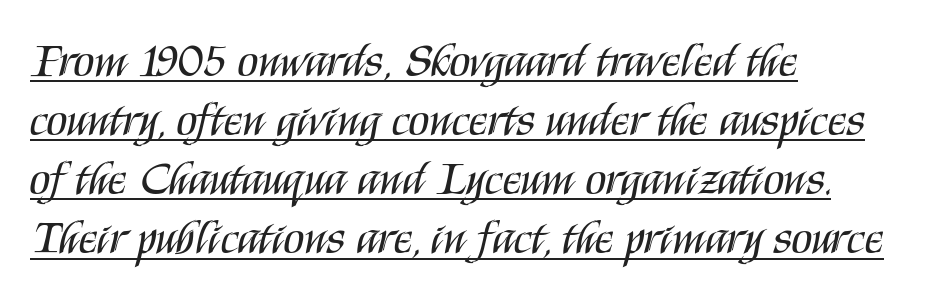
The image shows 48 px regular-weight, condensed sans-serif type; set left-aligned, line spacing 1.23x, normal letter spacing, underlined; medium stroke contrast and a large x-height.
